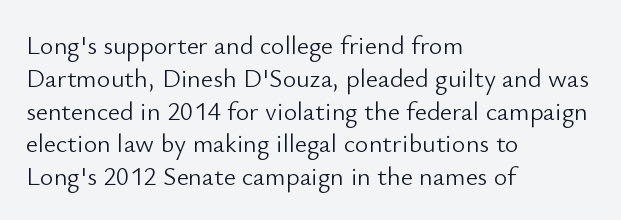
{"italic": "no", "bold": "no", "underline": "no", "align": "left", "line_spacing": "normal", "line_spacing_ratio": 1.26, "letter_spacing": "normal", "letter_spacing_em": 0.0, "glyph_px": 26}
